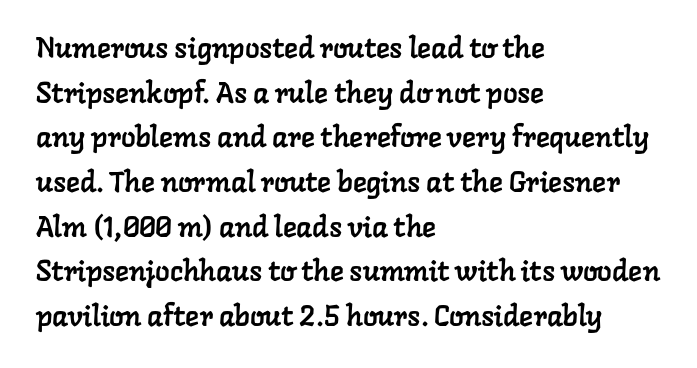
A typesetter would call this proportional, since set widths differ per character. Which margin do the lines hug? The left one — the right edge is uneven. The space between consecutive lines is moderate. The glyphs in this specimen are seriffed. Nothing unusual about the tracking: characters are spaced as the font intends. Beneath every word, the page is bare.
